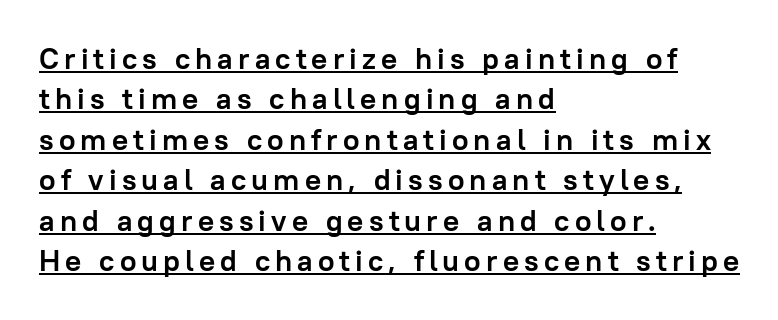
Q: Is the text bold? A: Yes.
Q: Is the text italic (slanted)? A: No, it is upright.
Q: Is the typeface a serif or a sans-serif typeface? A: Sans-serif.
Q: Is the text underlined? A: Yes.
Q: How is the paragraph aligned? A: Left-aligned.
Q: Is the spacing between lines tight, normal or loose? A: Normal.
Q: Width (condensed, normal, or wide)? A: Normal.
Q: Stroke contrast? A: Low.
Q: x-height? A: Medium.
Q: Monospaced? A: No.
